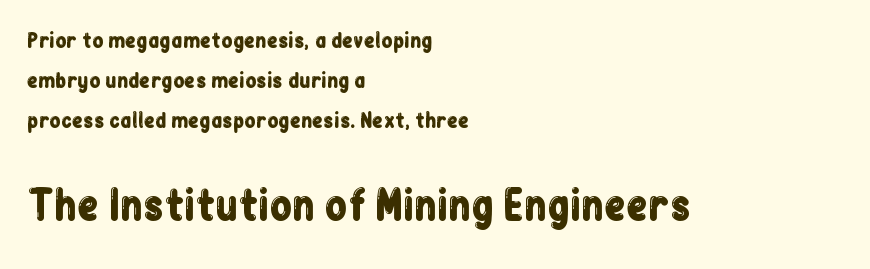
{"serif": "no", "italic": "no", "width": "condensed", "stroke_contrast": "low", "x_height": "medium", "monospaced": "no", "underline": "no", "align": "left", "line_spacing": "loose", "line_spacing_ratio": 2.0, "letter_spacing": "normal", "letter_spacing_em": 0.0, "larger_block": "second", "size_ratio": 2.0, "glyph_px": 40}
